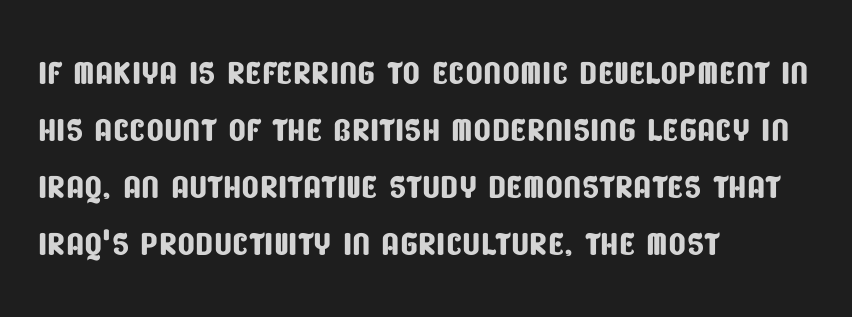
The image shows 46 px condensed sans-serif type; set left-aligned, line spacing 1.24x, normal letter spacing, not underlined; low stroke contrast and a large x-height.
